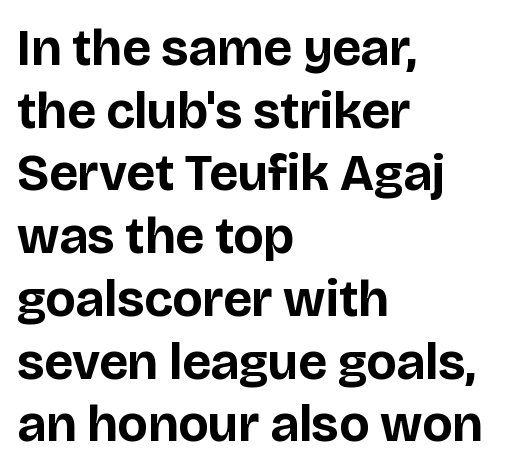
The image shows 51 px bold sans-serif type, upright; set left-aligned, line spacing 1.23x, normal letter spacing, not underlined; low stroke contrast and a large x-height.
